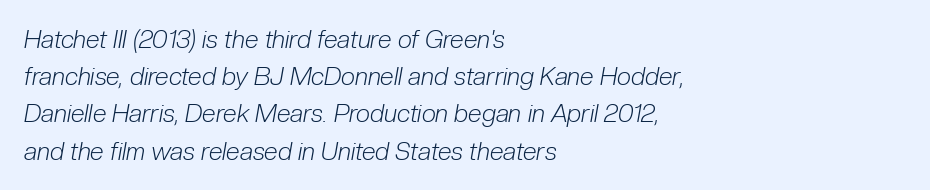
{"italic": "yes", "lean": "right", "slant_degrees": 10, "bold": "no", "underline": "no", "align": "left", "line_spacing": "normal", "line_spacing_ratio": 1.49, "letter_spacing": "normal", "letter_spacing_em": 0.0, "glyph_px": 25}
